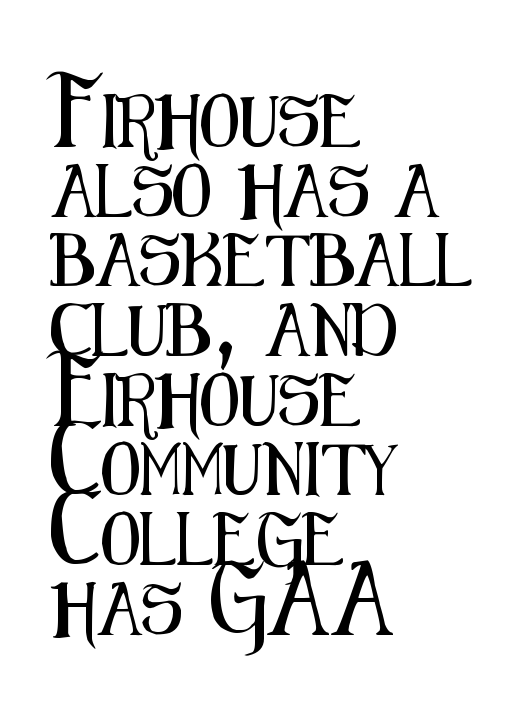
{"italic": "no", "width": "condensed", "stroke_contrast": "medium", "x_height": "medium", "monospaced": "no", "underline": "no", "align": "left", "line_spacing": "normal", "line_spacing_ratio": 1.34, "letter_spacing": "normal", "letter_spacing_em": 0.0, "glyph_px": 52}
